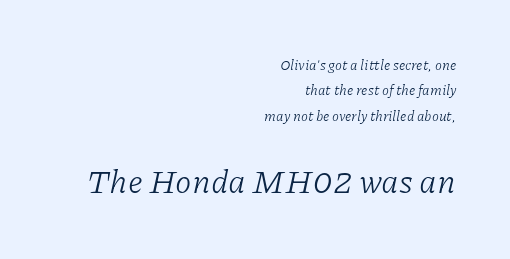
The image shows 33 px light serif type, italic (leaning right); set right-aligned, line spacing 1.81x, normal letter spacing, not underlined; the second (bottom) block is 2.36x larger; low stroke contrast and a medium x-height.
